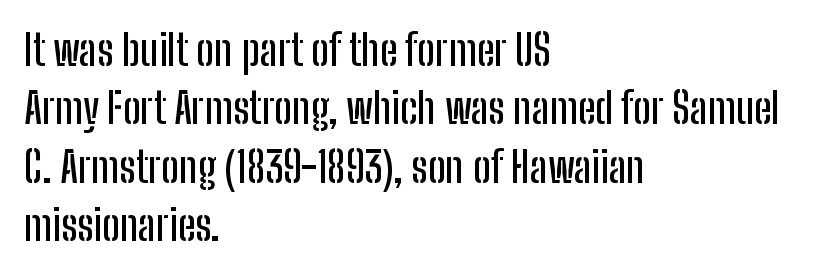
Typographically, this falls in the sans-serif category. Each new line begins a customary step beneath the previous one. The face used here is proportionally spaced, like ordinary book or web type. The passage shown is not underscored anywhere.
